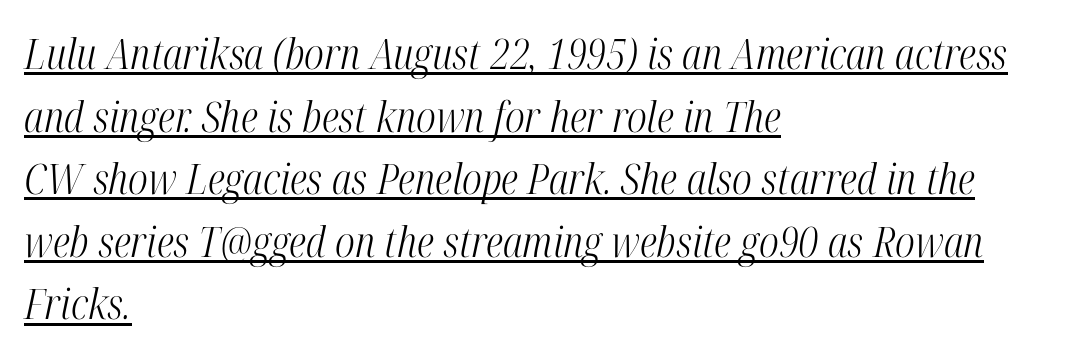
Q: Is the text bold? A: No.
Q: Is the text italic (slanted)? A: Yes, it leans right by about 12 degrees.
Q: Is the typeface a serif or a sans-serif typeface? A: Serif.
Q: Is the text underlined? A: Yes.
Q: How is the paragraph aligned? A: Left-aligned.
Q: Is the spacing between letters normal or unusually wide? A: Normal.
Q: Is the spacing between lines tight, normal or loose? A: Normal.
Q: Width (condensed, normal, or wide)? A: Condensed.
Q: Stroke contrast? A: High.
Q: x-height? A: Medium.
Q: Monospaced? A: No.
